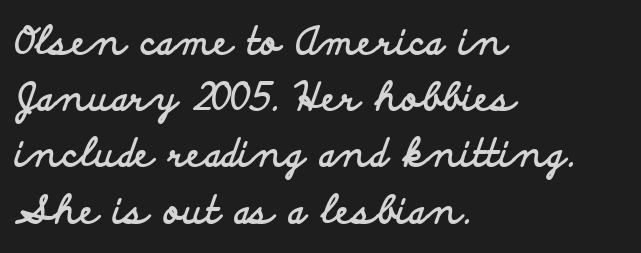
{"serif": "no", "bold": "yes", "weight": "bold", "width": "wide", "stroke_contrast": "low", "x_height": "small", "monospaced": "no", "underline": "no", "align": "left", "line_spacing": "normal", "line_spacing_ratio": 1.48, "letter_spacing": "normal", "letter_spacing_em": 0.0, "glyph_px": 38}
